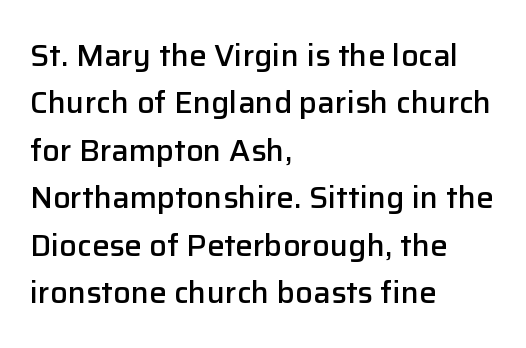
Q: Is the text bold? A: Semi-bold.
Q: Is the text italic (slanted)? A: No, it is upright.
Q: Is the typeface a serif or a sans-serif typeface? A: Sans-serif.
Q: Is the text underlined? A: No.
Q: How is the paragraph aligned? A: Left-aligned.
Q: Is the spacing between letters normal or unusually wide? A: Normal.
Q: Is the spacing between lines tight, normal or loose? A: Normal.
Q: Width (condensed, normal, or wide)? A: Normal.
Q: Stroke contrast? A: Low.
Q: x-height? A: Medium.
Q: Monospaced? A: No.
